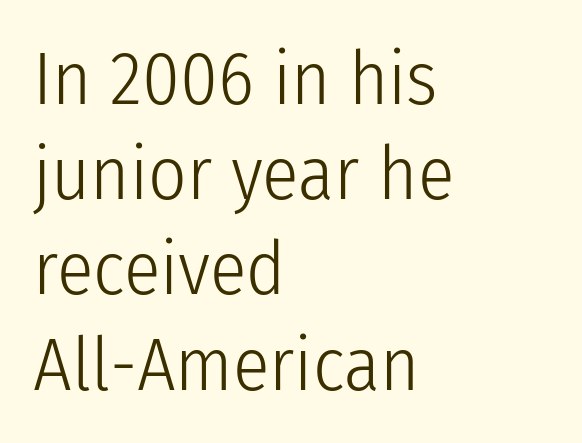
The image shows 75 px light, condensed sans-serif type, upright; set left-aligned, normal line spacing (1.27x), normal letter spacing, not underlined; low stroke contrast and a medium x-height.
